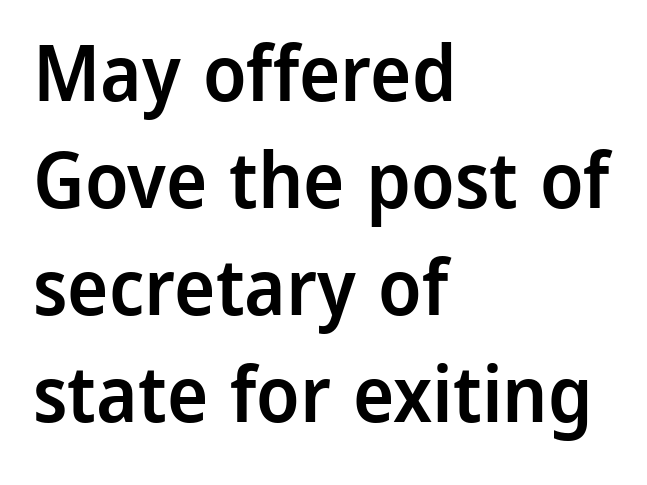
Designer's note — italics off, roman on. Visually the block forms a straight wall on the left and a jagged coastline on the right. Evenly set lines give the paragraph a standard silhouette. A clean baseline with only descenders dipping below it. The face used here is proportionally spaced, like ordinary book or web type. Heft: intermediate — a semibold.
